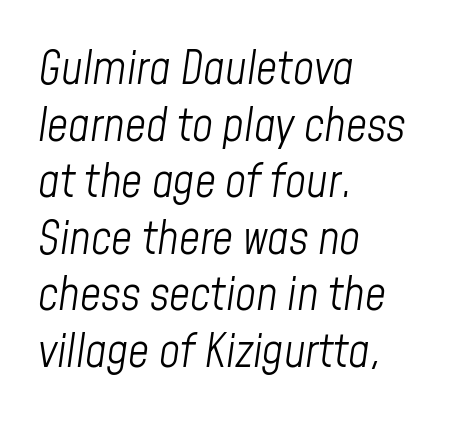
Q: Is the text bold? A: No.
Q: Is the text italic (slanted)? A: Yes, it leans right by about 8 degrees.
Q: Is the text underlined? A: No.
Q: How is the paragraph aligned? A: Left-aligned.
Q: Is the spacing between letters normal or unusually wide? A: Normal.
Q: Width (condensed, normal, or wide)? A: Condensed.
Q: Stroke contrast? A: Low.
Q: x-height? A: Medium.
Q: Monospaced? A: No.
